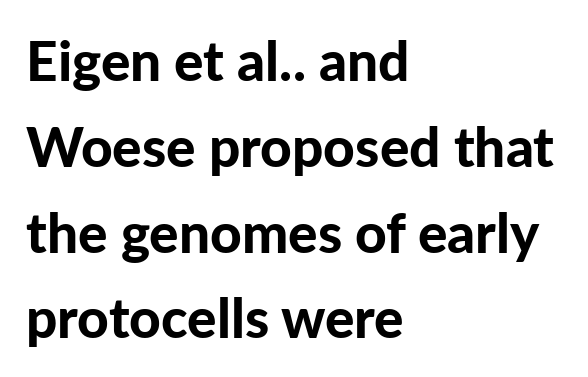
{"serif": "no", "italic": "no", "bold": "yes", "weight": "bold", "width": "normal", "stroke_contrast": "low", "x_height": "medium", "monospaced": "no", "underline": "no", "align": "left", "line_spacing": "normal", "line_spacing_ratio": 1.56, "letter_spacing": "normal", "letter_spacing_em": 0.0, "glyph_px": 55}
